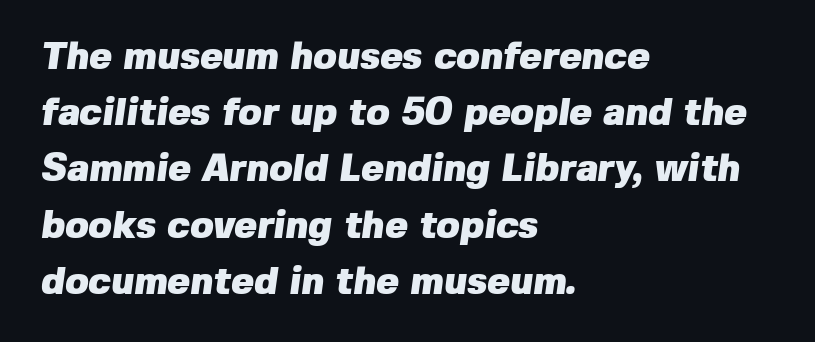
Each letter's strokes conclude bluntly, with no projecting serifs. Does extra space separate the letters? No, they use regular spacing. A typesetter would call this proportional, since set widths differ per character. All the whitespace from short lines collects on the right. Successive baselines arrive at the customary interval. The glyphs have the mass of a bold cut.
